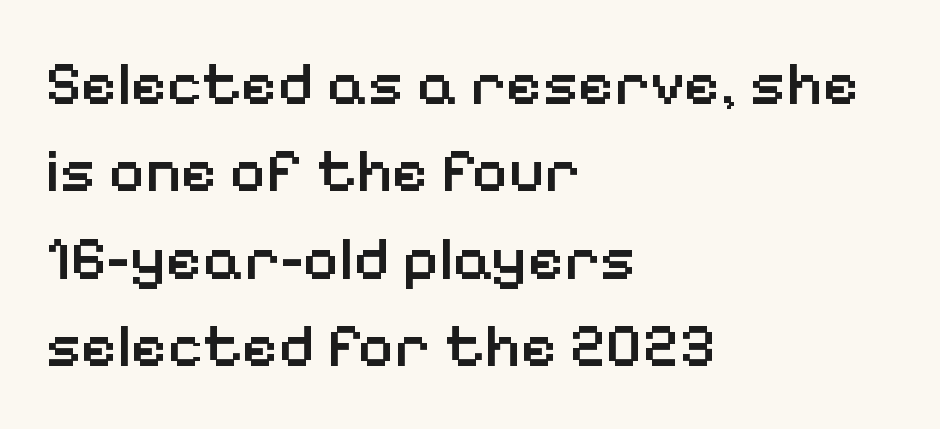
The lines are quadded left. Character widths vary here, with narrow letters taking less room than wide ones. Beneath every word, the page is bare. Unlike italic type, these characters show no tilt at all. The tracking reads as untouched default to a designer's eye.
